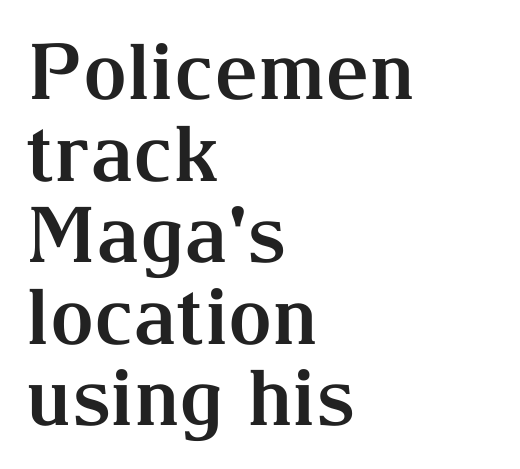
Q: Is the text bold? A: Yes.
Q: Is the text italic (slanted)? A: No, it is upright.
Q: Is the typeface a serif or a sans-serif typeface? A: Serif.
Q: Is the text underlined? A: No.
Q: How is the paragraph aligned? A: Left-aligned.
Q: Is the spacing between letters normal or unusually wide? A: Normal.
Q: Is the spacing between lines tight, normal or loose? A: Tight.
Q: Width (condensed, normal, or wide)? A: Normal.
Q: Stroke contrast? A: Medium.
Q: x-height? A: Medium.
Q: Monospaced? A: No.
